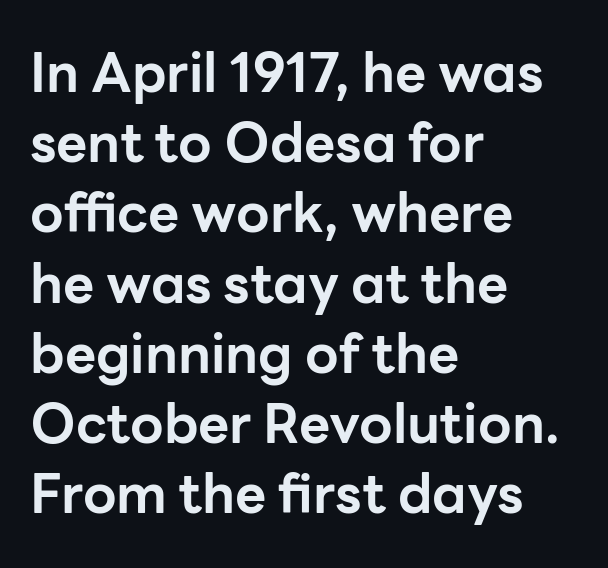
This rendering uses left alignment, leaving the right contour irregular. Stroke thickness is high; the sample reads as a true bold. The letters carry no serifs — their stems end cleanly without finishing strokes. Regarding leading, the lines here are spaced in the standard way. This sample uses plain, unmodified letter spacing.
